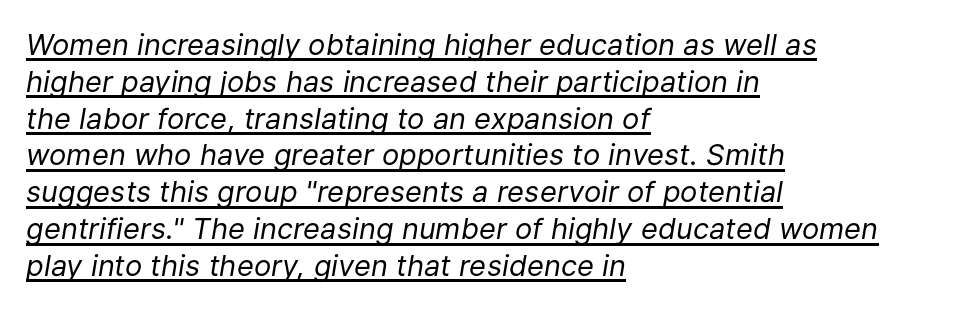
{"italic": "yes", "lean": "right", "slant_degrees": 9, "bold": "no", "weight": "regular", "width": "normal", "stroke_contrast": "low", "x_height": "medium", "monospaced": "no", "underline": "yes", "align": "left", "line_spacing": "normal", "line_spacing_ratio": 1.27, "letter_spacing": "normal", "letter_spacing_em": 0.0, "glyph_px": 29}
